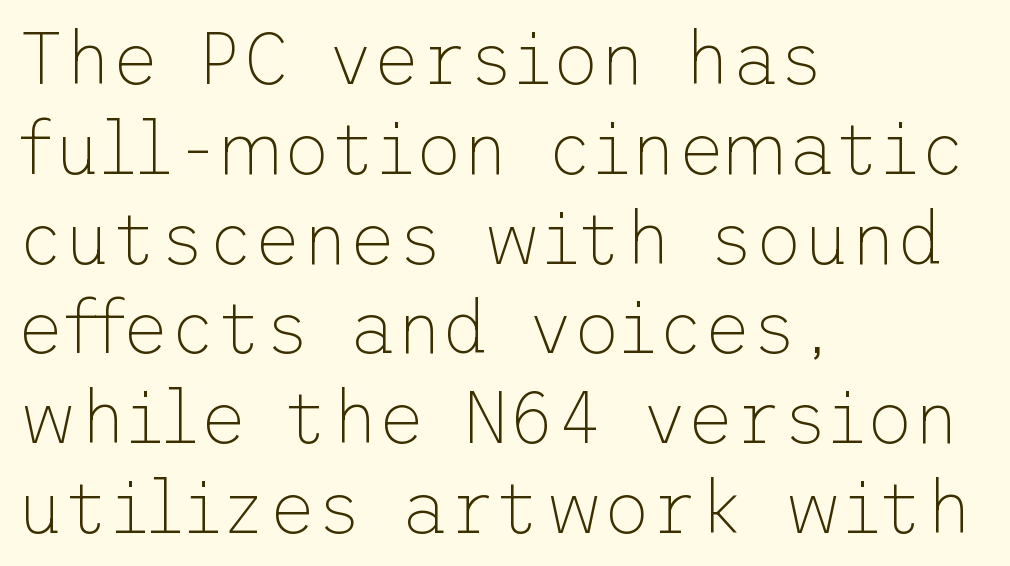
The space directly below the letters is spotless. Do the letters lean? They stand straight. Letter spacing: default. The letters carry no serifs — their stems end cleanly without finishing strokes. The text block is weighted toward the left margin, trailing off unevenly rightward.
